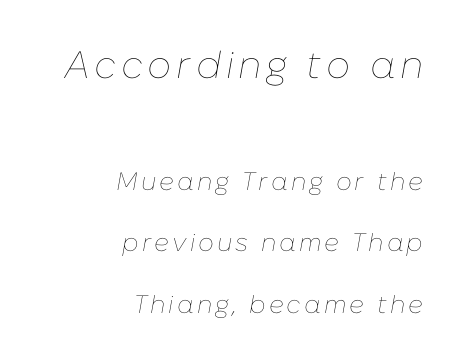
The image shows 38 px thin type, italic (leaning right); set right-aligned, loose line spacing (2.46x), not underlined; the first (top) block is 1.52x larger; low stroke contrast and a medium x-height.
